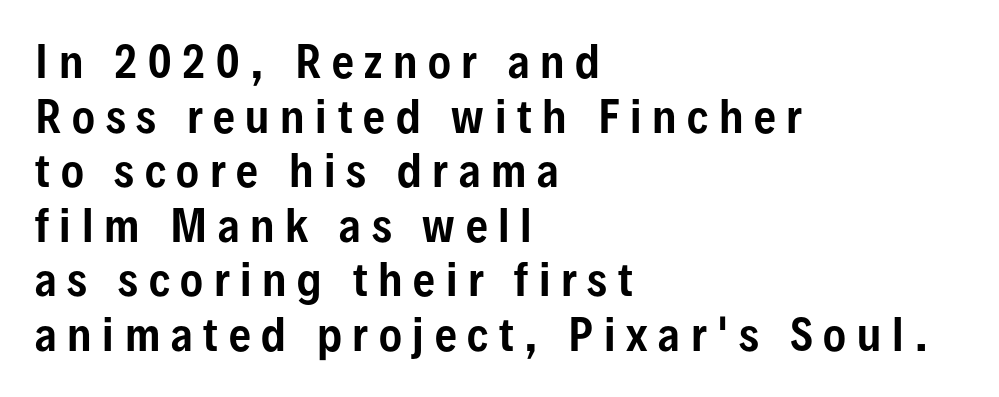
Glance below the letters and you will spot only blank space. Style check: upright. This sample has the flowing, uneven cadence of proportional lettering. Spacing between characters has been opened up far beyond the box default.
